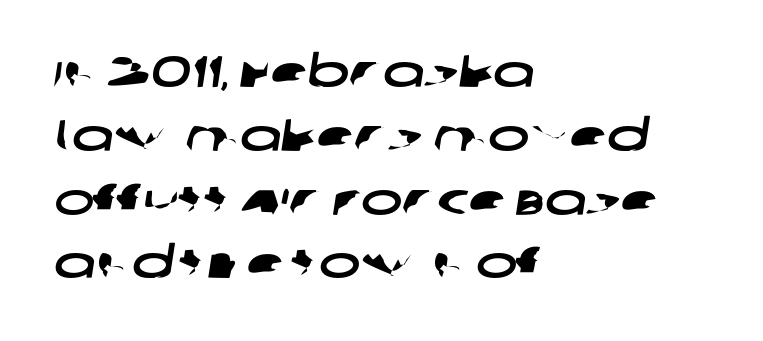
Check the space under the baseline: it is left empty. The passage shown is typed in a proportional face where columns would drift. Casual observation: everything's shoved over to the left. Words appear dense and cohesive because spacing is normal. The block of text has a typical density, with ordinary space between rows.
